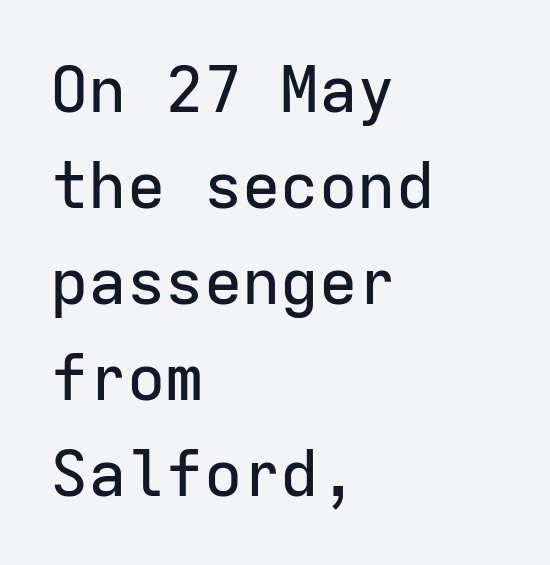
The lettering holds an erect, upright posture throughout. Letter spacing: default. The rag falls on the right side of this text block. Descender tails drop into unmarked territory.
